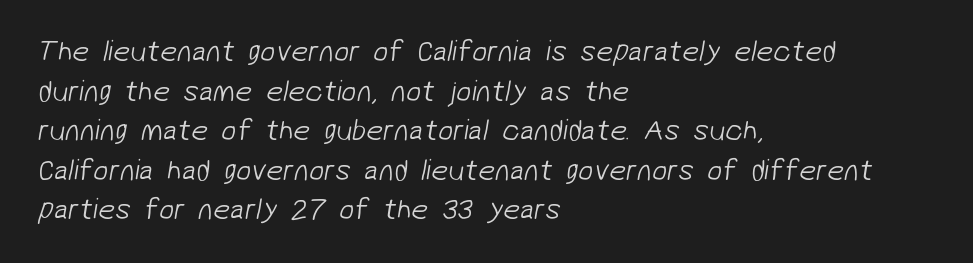
{"serif": "no", "bold": "no", "weight": "light", "width": "normal", "stroke_contrast": "low", "x_height": "medium", "monospaced": "no", "underline": "no", "align": "left", "line_spacing": "normal", "line_spacing_ratio": 1.32, "letter_spacing": "normal", "letter_spacing_em": 0.0, "glyph_px": 30}
